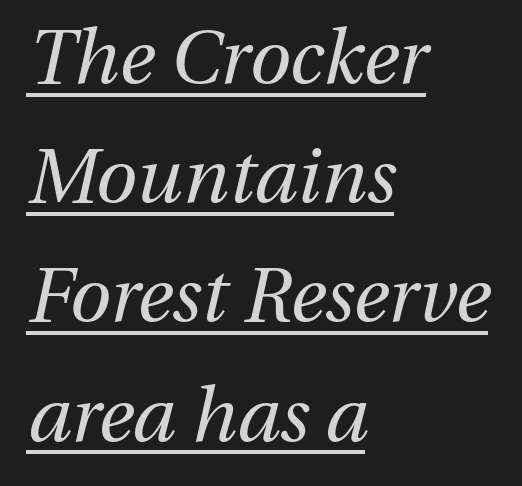
{"italic": "yes", "lean": "right", "slant_degrees": 13, "bold": "no", "weight": "regular", "width": "normal", "stroke_contrast": "medium", "x_height": "medium", "monospaced": "no", "underline": "yes", "align": "left", "line_spacing": "normal", "line_spacing_ratio": 1.59, "letter_spacing": "normal", "letter_spacing_em": 0.0, "glyph_px": 75}
